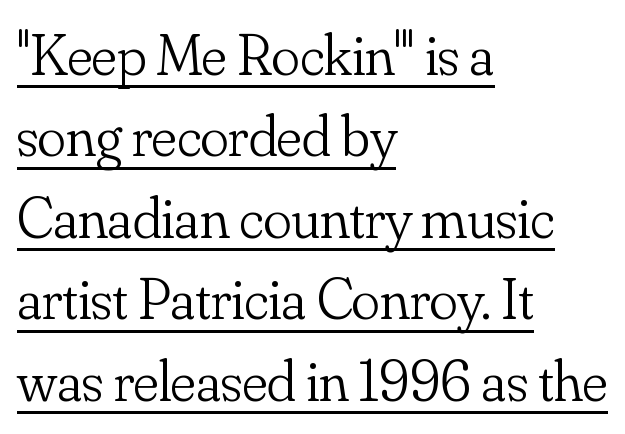
The image shows 59 px light serif type, upright; set left-aligned, normal line spacing (1.38x), normal letter spacing, underlined; low stroke contrast and a small x-height.
